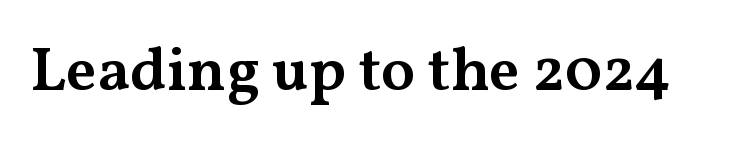
The image shows 62 px semibold, wide serif type, upright; set normal letter spacing, not underlined; medium stroke contrast and a medium x-height.
